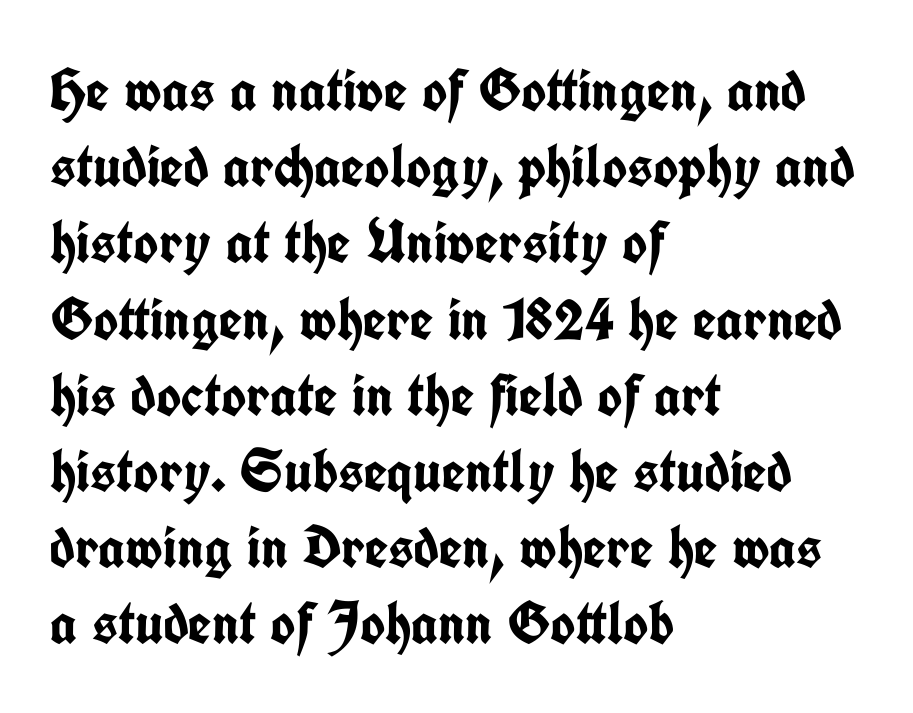
Q: Is the text bold? A: Yes.
Q: Is the text italic (slanted)? A: No, it is upright.
Q: Is the typeface a serif or a sans-serif typeface? A: Sans-serif.
Q: Is the text underlined? A: No.
Q: How is the paragraph aligned? A: Left-aligned.
Q: Is the spacing between letters normal or unusually wide? A: Normal.
Q: Is the spacing between lines tight, normal or loose? A: Normal.
Q: Width (condensed, normal, or wide)? A: Condensed.
Q: Stroke contrast? A: Low.
Q: x-height? A: Medium.
Q: Monospaced? A: No.
